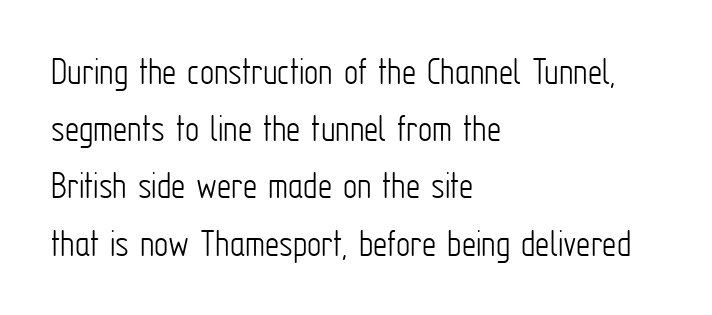
A typesetter would call this proportional, since set widths differ per character. The vertical gap from one line to the next is medium. The rendering anchors every line to the left-hand side. Spacing between characters is what you'd get straight out of the box.
